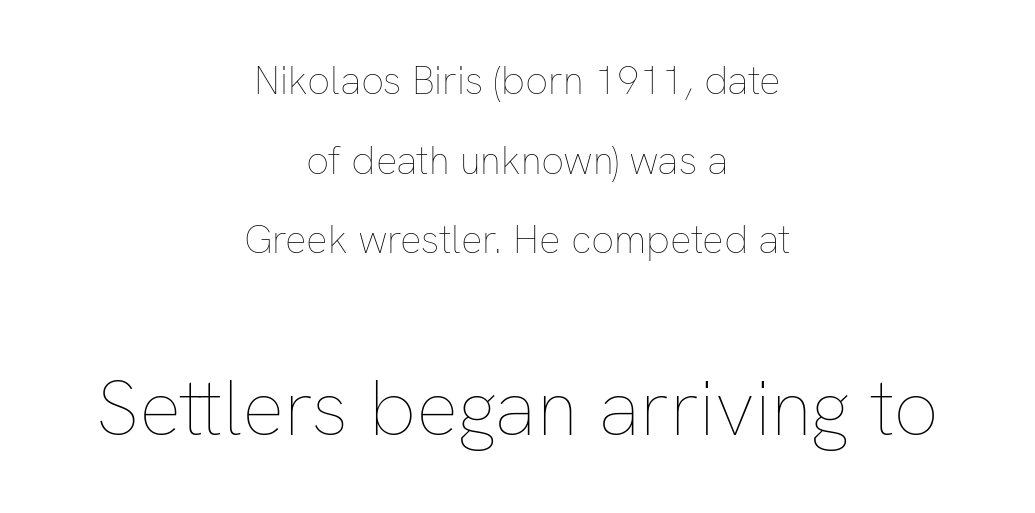
Q: Is the text bold? A: No.
Q: Is the text italic (slanted)? A: No, it is upright.
Q: Is the text underlined? A: No.
Q: How is the paragraph aligned? A: Centered.
Q: Is the spacing between letters normal or unusually wide? A: Normal.
Q: Is the spacing between lines tight, normal or loose? A: Loose.
Q: Which block of text is set in a larger size, the first (top) or the second (bottom)? A: The second (bottom) one.
Q: Width (condensed, normal, or wide)? A: Normal.
Q: Stroke contrast? A: Low.
Q: x-height? A: Medium.
Q: Monospaced? A: No.
